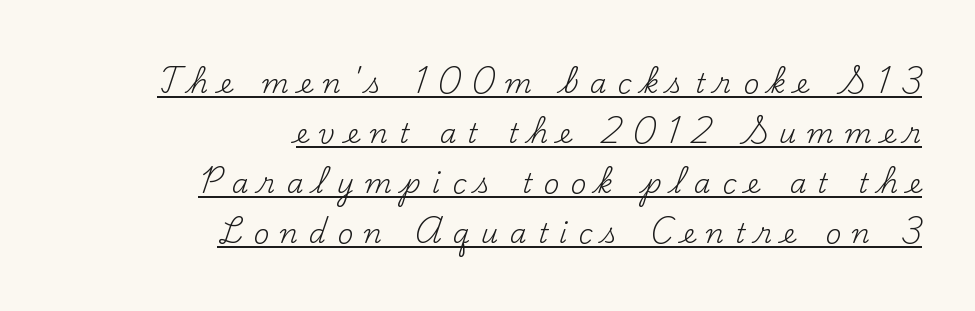
Q: Is the text bold? A: No.
Q: Is the text italic (slanted)? A: Yes.
Q: Is the text underlined? A: Yes.
Q: How is the paragraph aligned? A: Right-aligned.
Q: Is the spacing between letters normal or unusually wide? A: Unusually wide.
